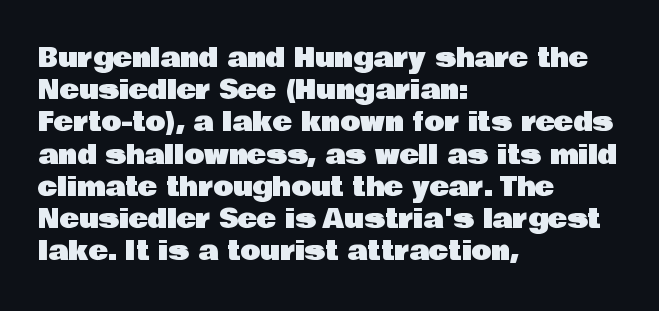
{"italic": "no", "underline": "no", "align": "left", "line_spacing_ratio": 1.24, "letter_spacing": "normal", "letter_spacing_em": 0.0, "glyph_px": 26}
